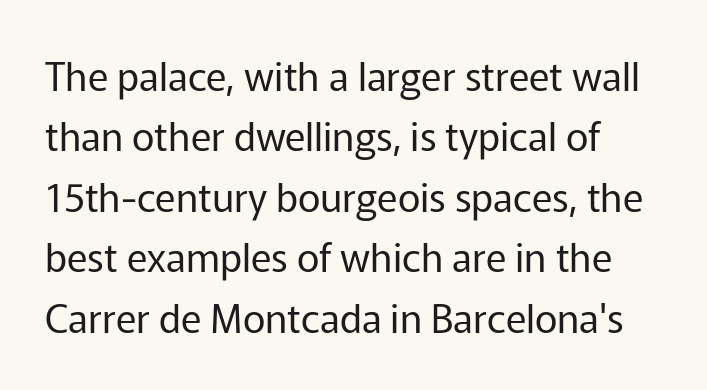
{"serif": "no", "italic": "no", "bold": "no", "weight": "regular", "width": "normal", "stroke_contrast": "low", "x_height": "medium", "monospaced": "no", "underline": "no", "line_spacing": "normal", "line_spacing_ratio": 1.55, "letter_spacing": "normal", "letter_spacing_em": 0.0, "glyph_px": 39}
